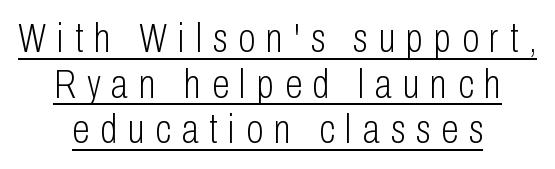
Q: Is the text bold? A: No.
Q: Is the text italic (slanted)? A: No, it is upright.
Q: Is the typeface a serif or a sans-serif typeface? A: Sans-serif.
Q: Is the text underlined? A: Yes.
Q: How is the paragraph aligned? A: Centered.
Q: Is the spacing between letters normal or unusually wide? A: Unusually wide.
Q: Is the spacing between lines tight, normal or loose? A: Tight.
Q: Width (condensed, normal, or wide)? A: Condensed.
Q: Stroke contrast? A: Low.
Q: x-height? A: Medium.
Q: Monospaced? A: No.
